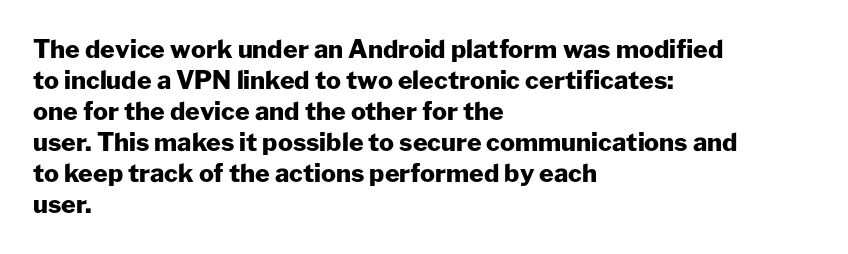
{"italic": "no", "bold": "yes", "underline": "no", "align": "left", "line_spacing_ratio": 1.24, "letter_spacing": "normal", "letter_spacing_em": 0.0, "glyph_px": 25}
